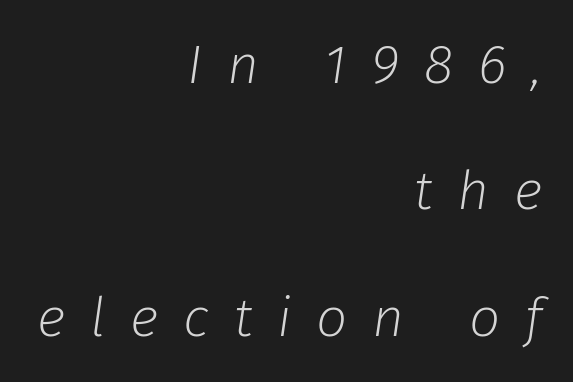
These lines were composed using italics. Compared with typical body copy, the letter spacing here is much looser. Where is the straight margin? On the right. The words here are not underlined. Spacing verdict: proportional, widths tailored to each character.
